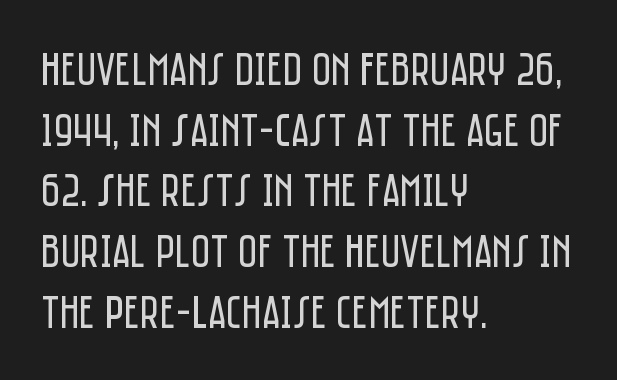
The image shows 47 px regular-weight, condensed sans-serif type, upright; set left-aligned, normal line spacing (1.29x), normal letter spacing, not underlined; low stroke contrast and a large x-height.
